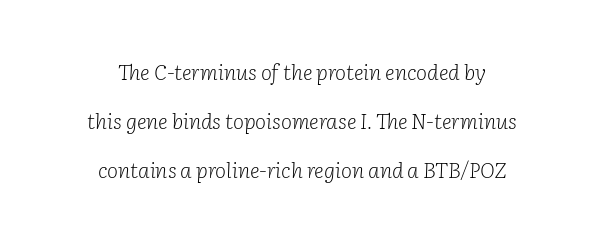
{"italic": "yes", "lean": "right", "slant_degrees": 2, "bold": "no", "underline": "no", "align": "center", "line_spacing": "loose", "line_spacing_ratio": 2.33, "letter_spacing": "normal", "letter_spacing_em": 0.0, "glyph_px": 21}
